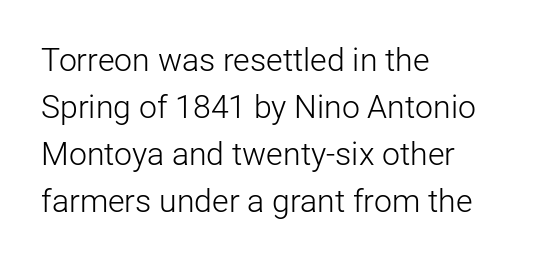
{"serif": "no", "italic": "no", "bold": "no", "weight": "light", "width": "normal", "stroke_contrast": "low", "x_height": "medium", "monospaced": "no", "underline": "no", "align": "left", "line_spacing": "normal", "line_spacing_ratio": 1.47, "letter_spacing": "normal", "letter_spacing_em": 0.0, "glyph_px": 32}
